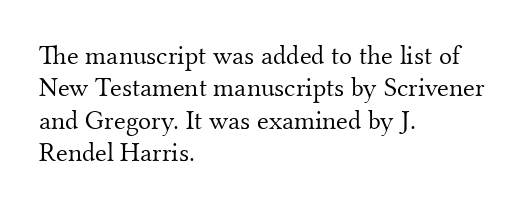
{"italic": "no", "bold": "no", "underline": "no", "align": "left", "line_spacing_ratio": 1.2, "letter_spacing": "normal", "letter_spacing_em": 0.0, "glyph_px": 27}
